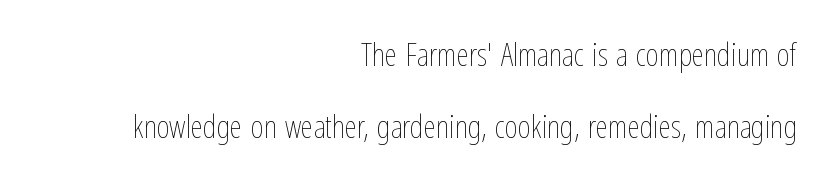
{"italic": "no", "bold": "no", "weight": "thin", "width": "condensed", "stroke_contrast": "low", "x_height": "medium", "monospaced": "no", "underline": "no", "align": "right", "line_spacing": "loose", "line_spacing_ratio": 2.25, "letter_spacing": "normal", "letter_spacing_em": 0.0, "glyph_px": 32}
